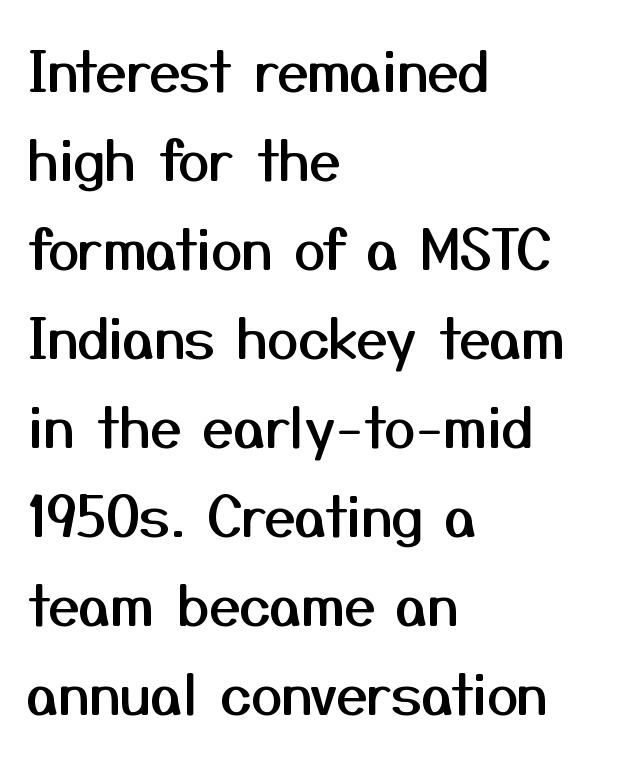
{"serif": "no", "italic": "no", "width": "normal", "stroke_contrast": "medium", "x_height": "medium", "monospaced": "no", "underline": "no", "align": "left", "line_spacing": "normal", "line_spacing_ratio": 1.59, "letter_spacing": "normal", "letter_spacing_em": 0.0, "glyph_px": 56}
